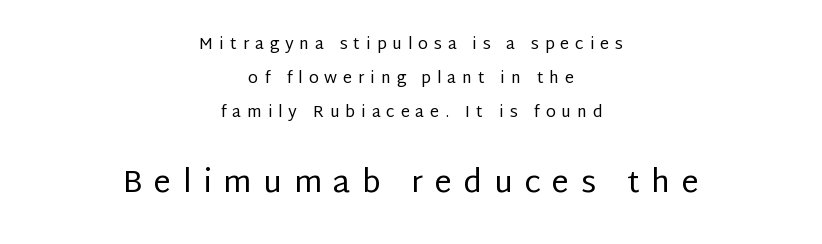
The image shows 31 px regular-weight sans-serif type, upright; set centered, loose line spacing (2.11x), unusually wide letter spacing (+0.37 em), not underlined; the second (bottom) block is 1.94x larger; low stroke contrast and a large x-height.
